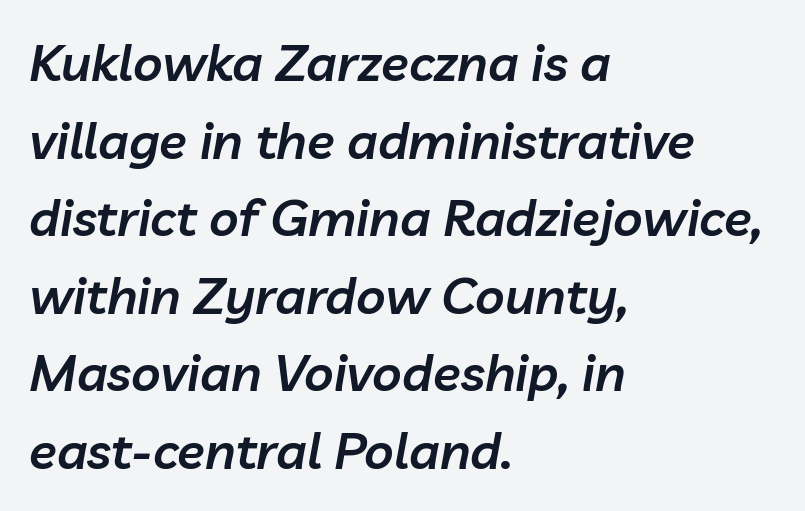
Q: Is the text bold? A: Semi-bold.
Q: Is the text italic (slanted)? A: Yes, it leans right by about 10 degrees.
Q: Is the text underlined? A: No.
Q: How is the paragraph aligned? A: Left-aligned.
Q: Is the spacing between letters normal or unusually wide? A: Normal.
Q: Is the spacing between lines tight, normal or loose? A: Normal.
Q: Width (condensed, normal, or wide)? A: Normal.
Q: Stroke contrast? A: Low.
Q: x-height? A: Medium.
Q: Monospaced? A: No.
